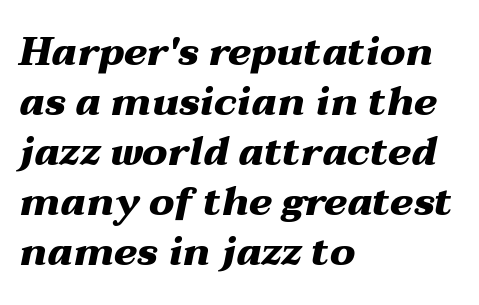
The image shows 39 px heavy, wide type, italic (leaning right); set left-aligned, normal line spacing (1.28x), normal letter spacing, not underlined; medium stroke contrast and a medium x-height.
